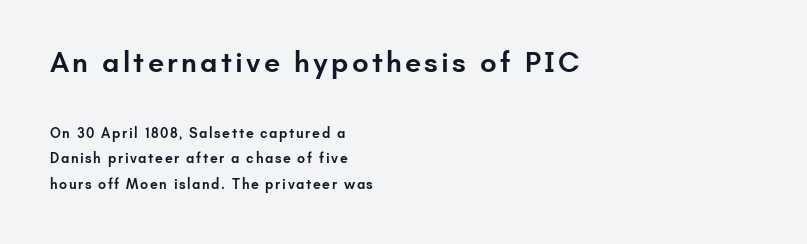
Q: Is the text bold? A: Semi-bold.
Q: Is the text italic (slanted)? A: No, it is upright.
Q: Is the typeface a serif or a sans-serif typeface? A: Sans-serif.
Q: Is the text underlined? A: No.
Q: How is the paragraph aligned? A: Left-aligned.
Q: Which block of text is set in a larger size, the first (top) or the second (bottom)? A: The first (top) one.
Q: Width (condensed, normal, or wide)? A: Normal.
Q: Stroke contrast? A: Low.
Q: x-height? A: Small.
Q: Monospaced? A: No.
